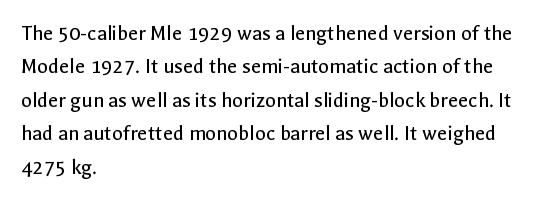
Q: Is the text bold? A: No.
Q: Is the text italic (slanted)? A: No, it is upright.
Q: Is the text underlined? A: No.
Q: How is the paragraph aligned? A: Left-aligned.
Q: Is the spacing between letters normal or unusually wide? A: Normal.
Q: Is the spacing between lines tight, normal or loose? A: Normal.
